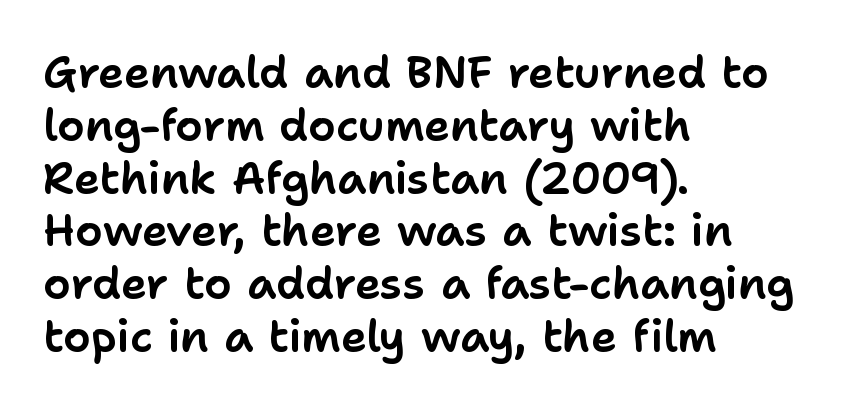
Q: Is the text italic (slanted)? A: No, it is upright.
Q: Is the typeface a serif or a sans-serif typeface? A: Sans-serif.
Q: Is the text underlined? A: No.
Q: How is the paragraph aligned? A: Left-aligned.
Q: Is the spacing between letters normal or unusually wide? A: Normal.
Q: Width (condensed, normal, or wide)? A: Normal.
Q: Stroke contrast? A: Low.
Q: x-height? A: Medium.
Q: Monospaced? A: No.
